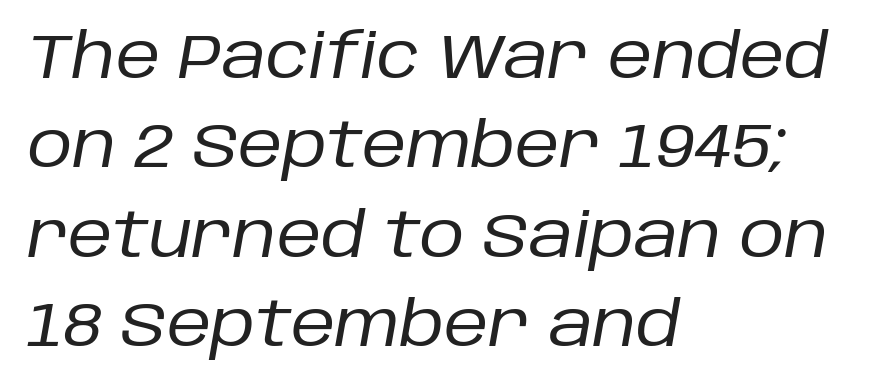
One-word summary of the alignment: left. Type without underlining. The face used here has a pronounced slope to its letters. This rendering leaves character spacing at its baseline value. The letters advance in unequal steps, a hallmark of proportional type.
